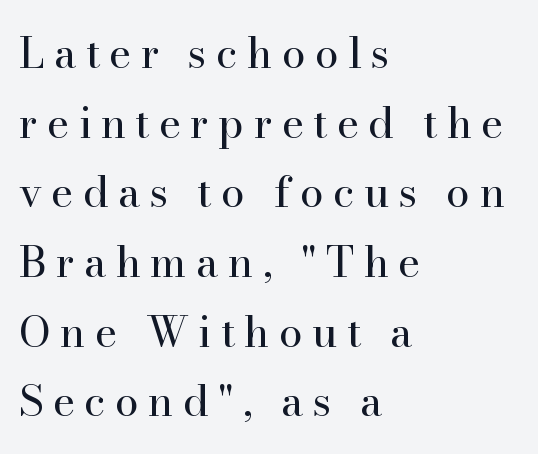
One-word summary of the alignment: left. The typography opts for an upright posture over an oblique one. Each new line begins a customary step beneath the previous one. Words float on clear page, feet unadorned. The passage shown has open, widely tracked lettering throughout. Caption: face not bold, strokes unweighted.
